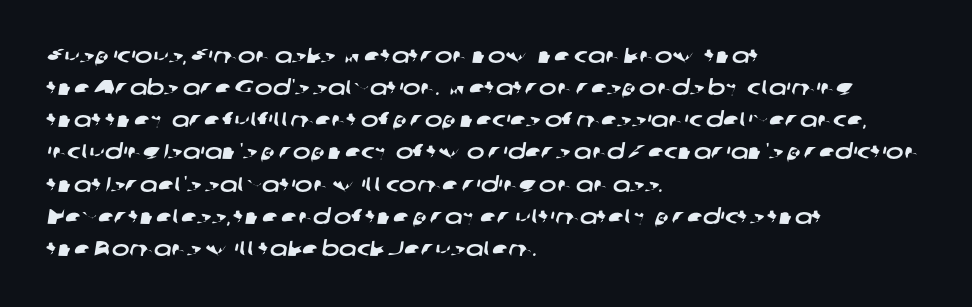
The image shows 21 px text type; set left-aligned, normal line spacing (1.53x), normal letter spacing, not underlined.
